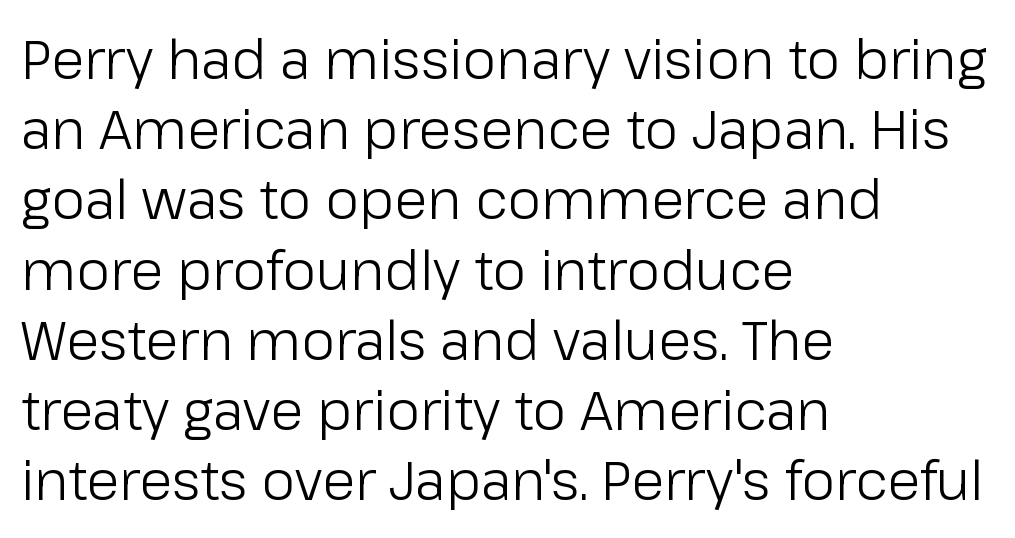
In CSS terms this would be text-align: left. No extra tracking has been applied to these lines. The space between consecutive lines is moderate. Every stem runs plumb, perpendicular to the baseline.
